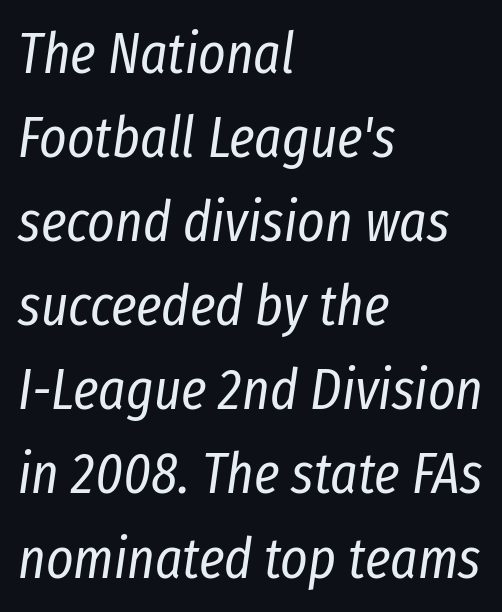
The paragraph shown leans on its left margin. This sample uses an oblique cut, with every glyph tilted off the vertical. The typesetting does not lean heavy: it is not bold. Compared with typical paragraphs, the rows here are spaced about the same. The face used here is proportionally spaced, like ordinary book or web type.
